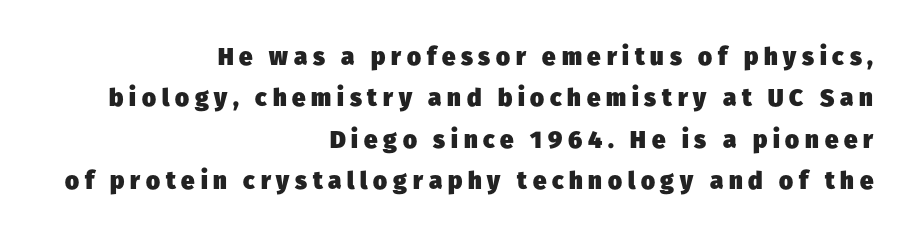
The image shows 24 px bold type; set right-aligned, line spacing 1.72x, unusually wide letter spacing (+0.24 em), not underlined.
